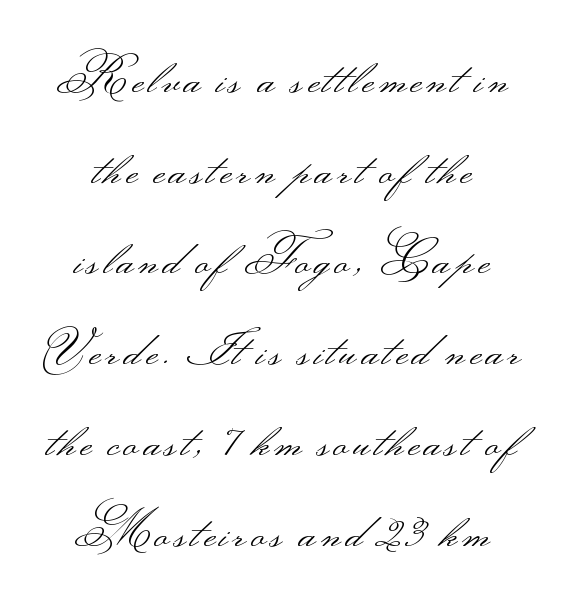
Q: Is the text bold? A: No.
Q: Is the text italic (slanted)? A: Yes.
Q: Is the typeface a serif or a sans-serif typeface? A: Sans-serif.
Q: Is the text underlined? A: No.
Q: Is the spacing between lines tight, normal or loose? A: Loose.
Q: Width (condensed, normal, or wide)? A: Wide.
Q: Stroke contrast? A: Medium.
Q: Monospaced? A: No.
